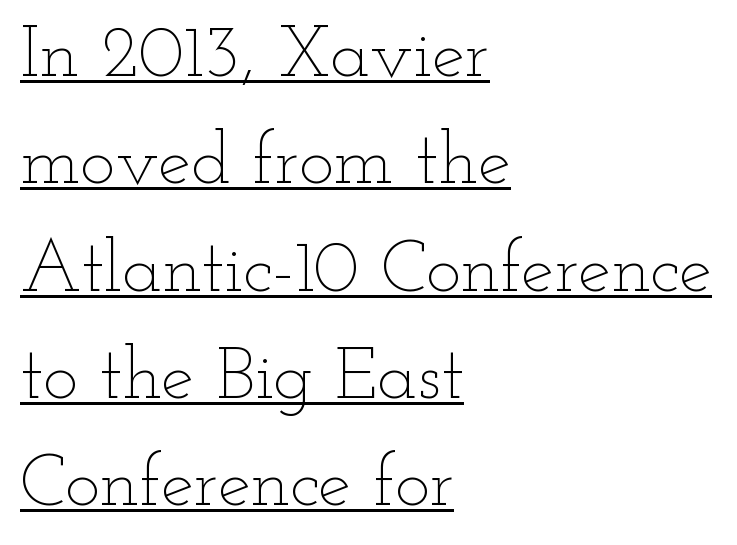
Stroke thickness stays within the range of a standard reading face or lighter. What stands out about the letter spacing? Nothing — it is the standard amount. A baseline rule has been typeset under these characters. Character widths vary here, with narrow letters taking less room than wide ones.
